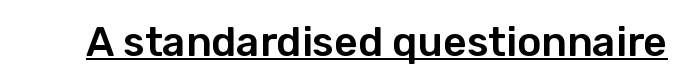
The image shows 41 px sans-serif type, upright; set normal letter spacing, underlined; low stroke contrast and a medium x-height.
